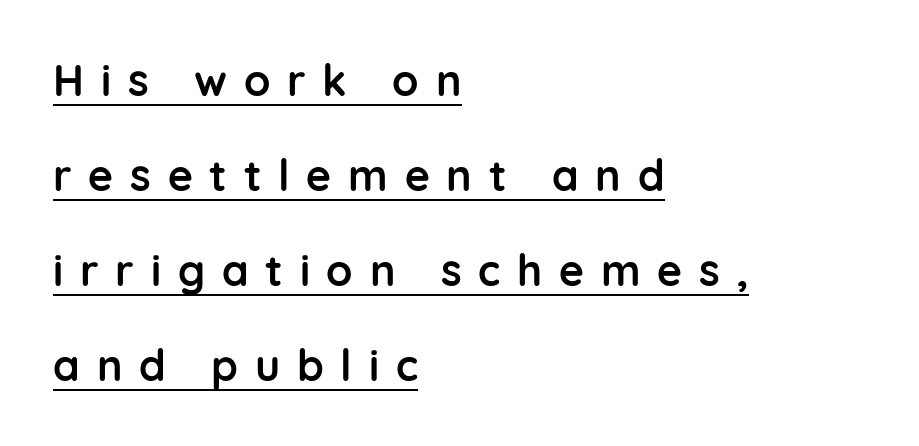
Q: Is the text bold? A: Yes.
Q: Is the text italic (slanted)? A: No, it is upright.
Q: Is the typeface a serif or a sans-serif typeface? A: Sans-serif.
Q: Is the text underlined? A: Yes.
Q: How is the paragraph aligned? A: Left-aligned.
Q: Is the spacing between letters normal or unusually wide? A: Unusually wide.
Q: Is the spacing between lines tight, normal or loose? A: Loose.
Q: Width (condensed, normal, or wide)? A: Normal.
Q: Stroke contrast? A: Low.
Q: x-height? A: Medium.
Q: Monospaced? A: No.
